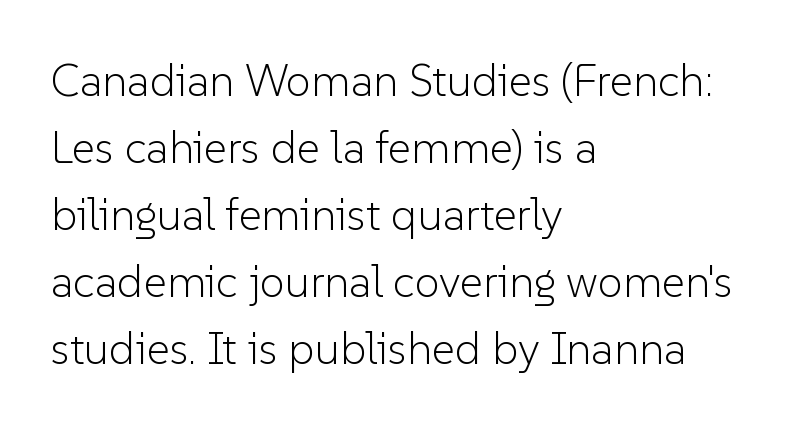
Q: Is the text bold? A: No.
Q: Is the text italic (slanted)? A: No, it is upright.
Q: Is the typeface a serif or a sans-serif typeface? A: Sans-serif.
Q: Is the text underlined? A: No.
Q: How is the paragraph aligned? A: Left-aligned.
Q: Is the spacing between letters normal or unusually wide? A: Normal.
Q: Is the spacing between lines tight, normal or loose? A: Normal.
Q: Width (condensed, normal, or wide)? A: Normal.
Q: Stroke contrast? A: Low.
Q: x-height? A: Medium.
Q: Monospaced? A: No.
